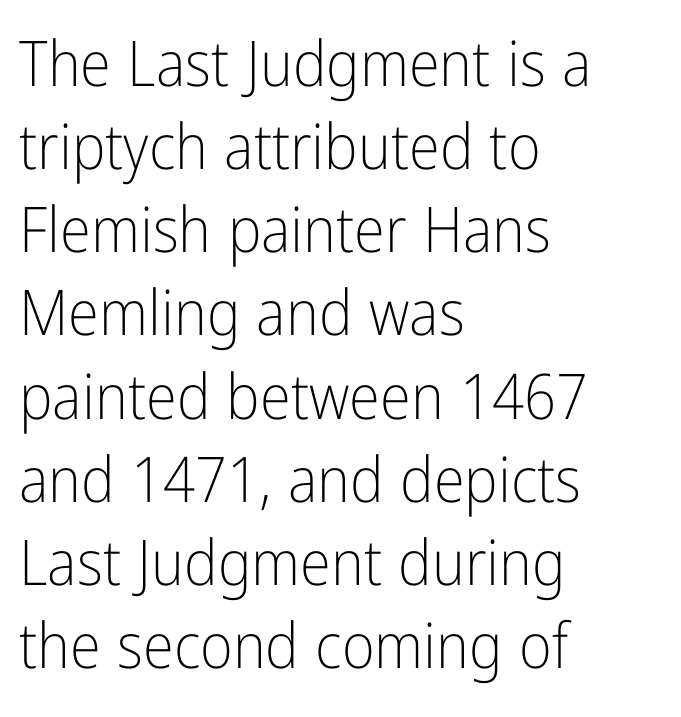
Q: Is the text bold? A: No.
Q: Is the text italic (slanted)? A: No, it is upright.
Q: Is the typeface a serif or a sans-serif typeface? A: Sans-serif.
Q: Is the text underlined? A: No.
Q: How is the paragraph aligned? A: Left-aligned.
Q: Is the spacing between letters normal or unusually wide? A: Normal.
Q: Is the spacing between lines tight, normal or loose? A: Normal.
Q: Width (condensed, normal, or wide)? A: Condensed.
Q: Stroke contrast? A: Low.
Q: x-height? A: Medium.
Q: Monospaced? A: No.
